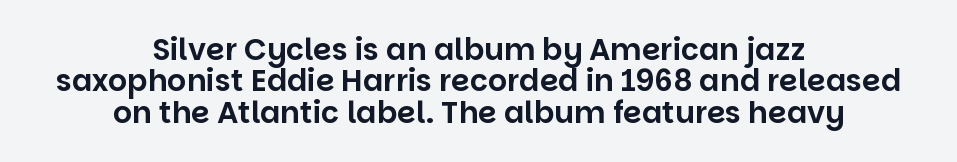
Q: Is the text italic (slanted)? A: No, it is upright.
Q: Is the typeface a serif or a sans-serif typeface? A: Sans-serif.
Q: Is the text underlined? A: No.
Q: How is the paragraph aligned? A: Centered.
Q: Is the spacing between letters normal or unusually wide? A: Normal.
Q: Is the spacing between lines tight, normal or loose? A: Tight.
Q: Width (condensed, normal, or wide)? A: Normal.
Q: Stroke contrast? A: Low.
Q: x-height? A: Large.
Q: Monospaced? A: No.
